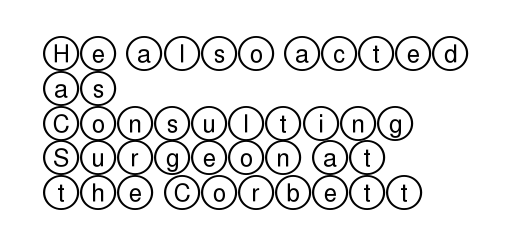
This sample keeps an unexceptional amount of space between lines. These lines keep a tight, regular rhythm from letter to letter. Every stem runs plumb, perpendicular to the baseline. Reading down the block, your eye returns to a fixed left position each line. The string is rendered with underlining switched off.
